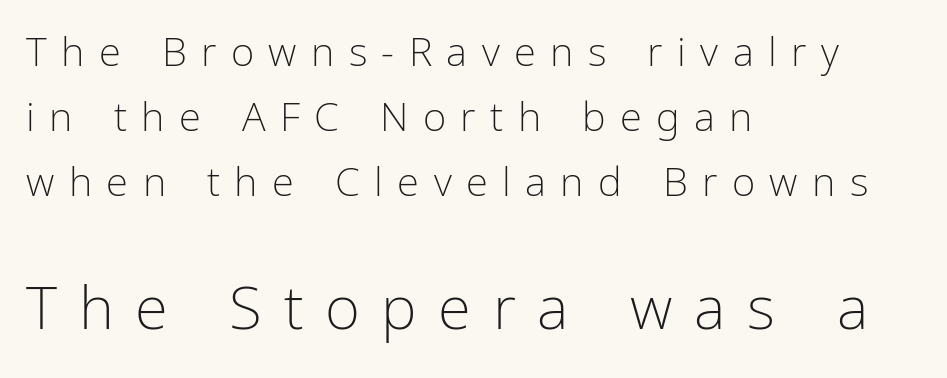
Q: Is the text bold? A: No.
Q: Is the text italic (slanted)? A: No, it is upright.
Q: Is the typeface a serif or a sans-serif typeface? A: Sans-serif.
Q: Is the text underlined? A: No.
Q: How is the paragraph aligned? A: Left-aligned.
Q: Is the spacing between letters normal or unusually wide? A: Unusually wide.
Q: Is the spacing between lines tight, normal or loose? A: Normal.
Q: Which block of text is set in a larger size, the first (top) or the second (bottom)? A: The second (bottom) one.
Q: Width (condensed, normal, or wide)? A: Condensed.
Q: Stroke contrast? A: Low.
Q: x-height? A: Medium.
Q: Monospaced? A: No.
